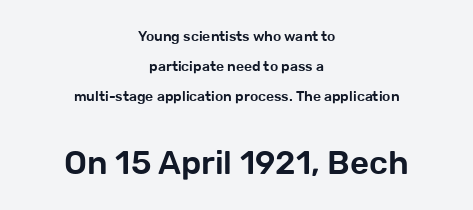
Size contrast runs from small at the top to large at the bottom. Reading down the column, the eye jumps a long way to each next line. Is the letter spacing exaggerated? No — it looks like the ordinary default. Line starts and ends both wander, symmetrically. Clear beneath every line of the passage.
